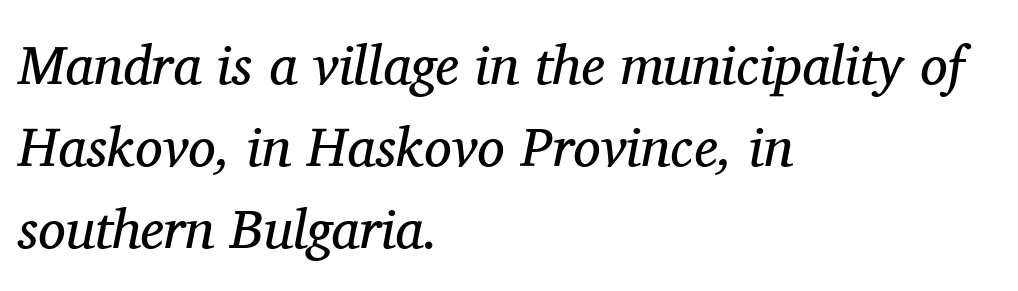
Q: Is the text bold? A: No.
Q: Is the text italic (slanted)? A: Yes, it leans right by about 11 degrees.
Q: Is the typeface a serif or a sans-serif typeface? A: Serif.
Q: Is the text underlined? A: No.
Q: How is the paragraph aligned? A: Left-aligned.
Q: Is the spacing between letters normal or unusually wide? A: Normal.
Q: Is the spacing between lines tight, normal or loose? A: Normal.
Q: Width (condensed, normal, or wide)? A: Normal.
Q: Stroke contrast? A: Medium.
Q: x-height? A: Medium.
Q: Monospaced? A: No.
